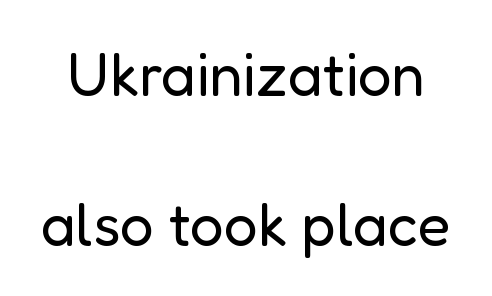
The image shows 60 px regular-weight sans-serif type, upright; set loose line spacing (2.5x), normal letter spacing, not underlined; low stroke contrast and a medium x-height.
